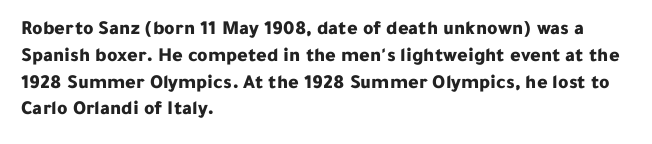
{"italic": "no", "bold": "yes", "underline": "no", "align": "left", "line_spacing": "normal", "line_spacing_ratio": 1.34, "letter_spacing": "normal", "letter_spacing_em": 0.0, "glyph_px": 20}
